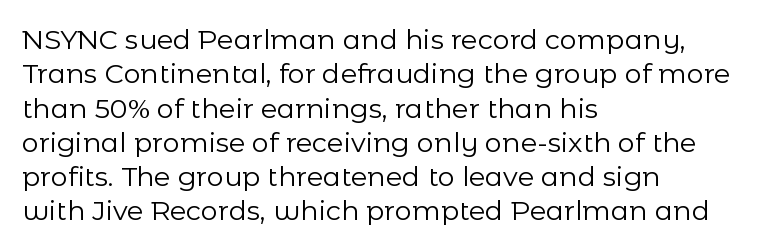
{"italic": "no", "bold": "no", "underline": "no", "align": "left", "line_spacing": "normal", "line_spacing_ratio": 1.27, "letter_spacing": "normal", "letter_spacing_em": 0.0, "glyph_px": 27}
